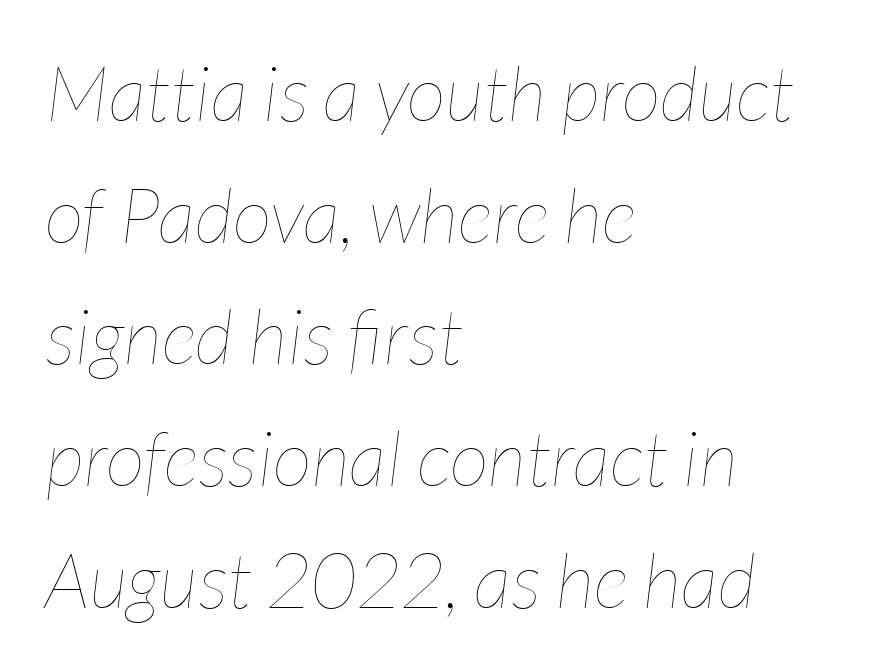
{"italic": "yes", "lean": "right", "slant_degrees": 7, "bold": "no", "weight": "thin", "width": "condensed", "stroke_contrast": "low", "x_height": "medium", "monospaced": "no", "underline": "no", "align": "left", "line_spacing": "normal", "line_spacing_ratio": 1.58, "letter_spacing": "normal", "letter_spacing_em": 0.0, "glyph_px": 77}
